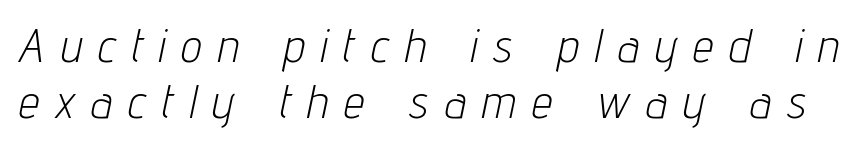
The image shows 46 px light, condensed type, italic (leaning right); set line spacing 1.21x, unusually wide letter spacing (+0.36 em), not underlined; low stroke contrast and a medium x-height.
